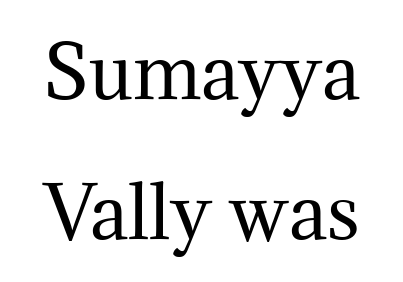
Reading down the column, the eye jumps a long way to each next line. Each letter keeps its own natural width here, so spacing adapts to shape. No chunkiness to these letters — they're not bold. Quick note: underline off. Caption: standard tracking, unaltered.
